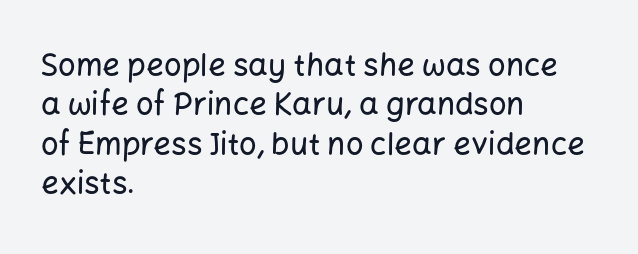
Horizontal bands of white between lines are of average thickness. In terms of letterform style, serifs are entirely absent. Notice how the passage keeps a crisp vertical edge on the left only. Is there any slant? The stems are plumb. There is no visible air inserted between adjacent glyphs. The passage shown is typed in a proportional face where columns would drift.
